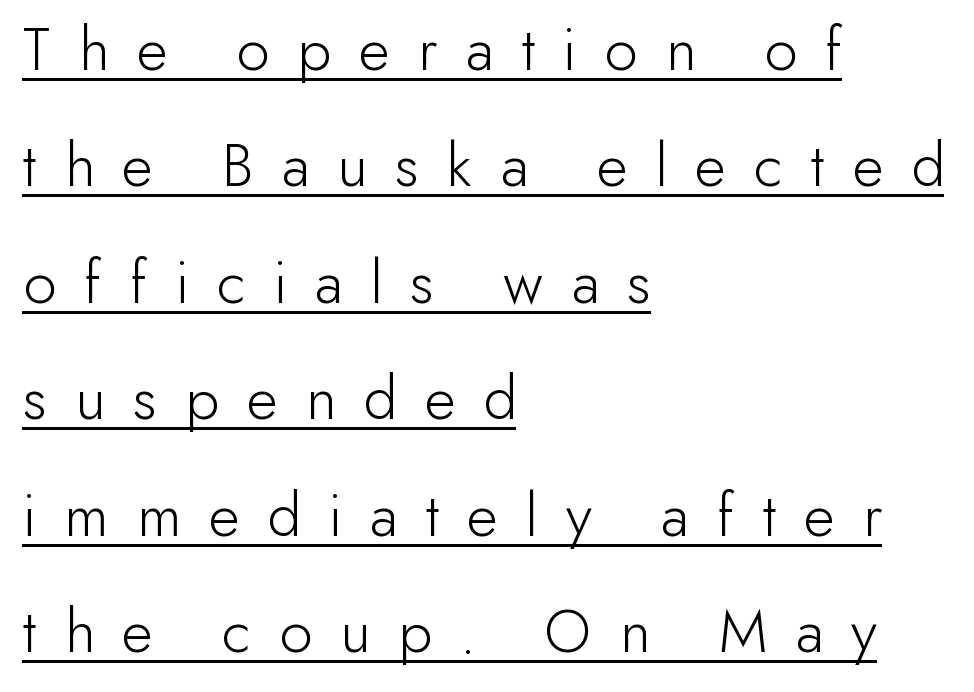
Q: Is the text bold? A: No.
Q: Is the text italic (slanted)? A: No, it is upright.
Q: Is the typeface a serif or a sans-serif typeface? A: Sans-serif.
Q: Is the text underlined? A: Yes.
Q: How is the paragraph aligned? A: Left-aligned.
Q: Is the spacing between letters normal or unusually wide? A: Unusually wide.
Q: Width (condensed, normal, or wide)? A: Normal.
Q: Stroke contrast? A: Low.
Q: x-height? A: Small.
Q: Monospaced? A: No.
